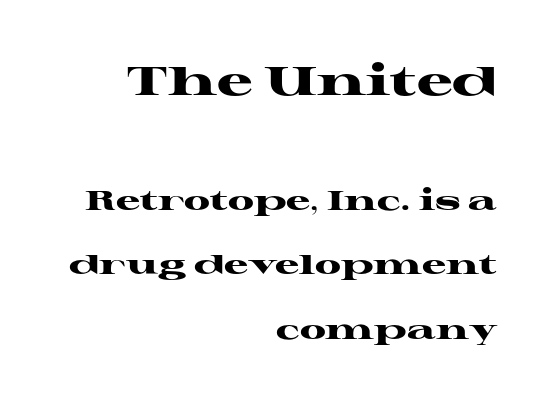
{"serif": "yes", "italic": "no", "bold": "yes", "weight": "heavy", "width": "wide", "stroke_contrast": "high", "x_height": "medium", "monospaced": "no", "underline": "no", "align": "right", "line_spacing": "loose", "line_spacing_ratio": 2.39, "letter_spacing": "normal", "letter_spacing_em": 0.0, "larger_block": "first", "size_ratio": 1.48, "glyph_px": 40}
